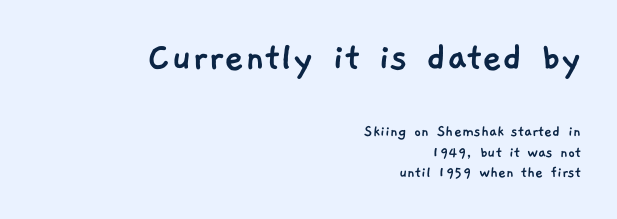
The letters advance in unequal steps, a hallmark of proportional type. These lines keep a tight, regular rhythm from letter to letter. Descender tails drop into unmarked territory. Each letter's strokes conclude bluntly, with no projecting serifs.
